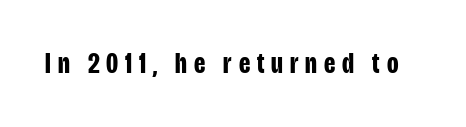
{"serif": "no", "italic": "no", "bold": "yes", "weight": "bold", "width": "condensed", "stroke_contrast": "low", "x_height": "large", "monospaced": "no", "underline": "no", "letter_spacing": "wide", "letter_spacing_em": 0.23, "glyph_px": 30}
